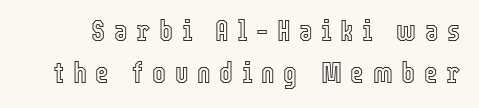
The baseline area is clear. The letterforms stand isolated, each surrounded by extra space. Proportional: the letters do not fall into vertical columns. Style check: upright.
